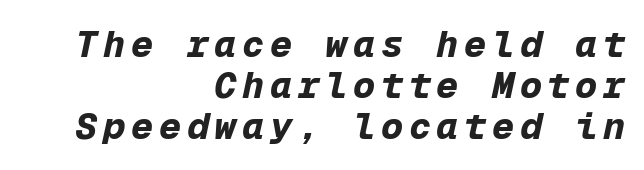
Italic: yes, the glyphs are oblique. A student would call this right alignment; a typographer would say flush right, rag left. The letters march in equal steps, a hallmark of fixed-pitch type. The baseline area is clear. I'd describe the lettering as bold — thick and assertive. Honestly, the rows look squashed on top of each other.
